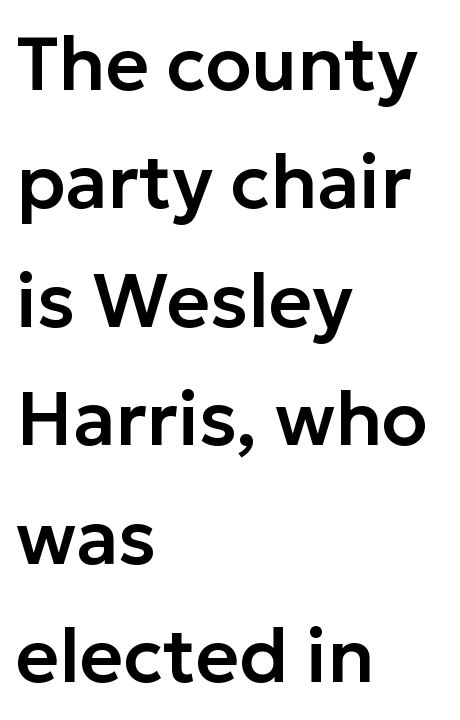
Designer's note — italics off, roman on. Typographically, this falls in the sans-serif category. This rendering features lettering with no underline. The type is set solid horizontally, with unmodified tracking. The lines in this sample share a left origin and differ only in where they stop. These lines are rendered in a variable-pitch font.
